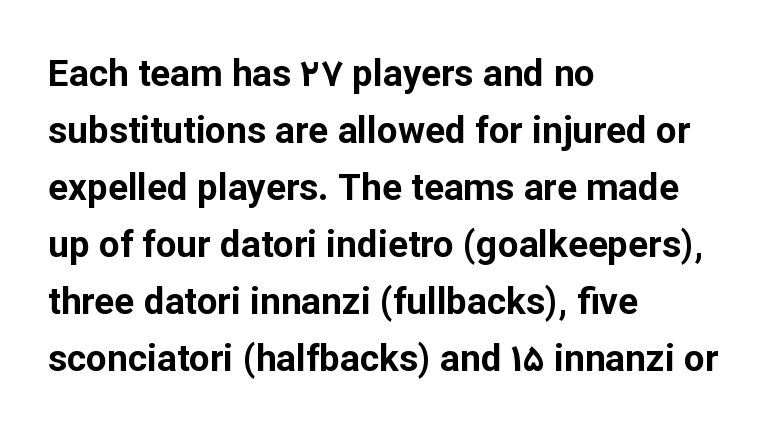
{"serif": "no", "italic": "no", "bold": "yes", "weight": "bold", "width": "normal", "stroke_contrast": "low", "x_height": "medium", "monospaced": "no", "underline": "no", "align": "left", "line_spacing": "normal", "line_spacing_ratio": 1.54, "letter_spacing": "normal", "letter_spacing_em": 0.0, "glyph_px": 37}
